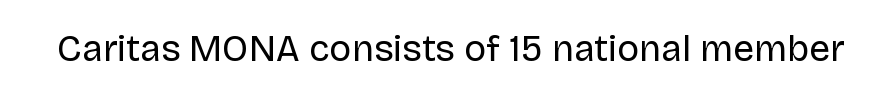
The image shows 37 px regular-weight sans-serif type, upright; set normal letter spacing, not underlined; low stroke contrast and a large x-height.
